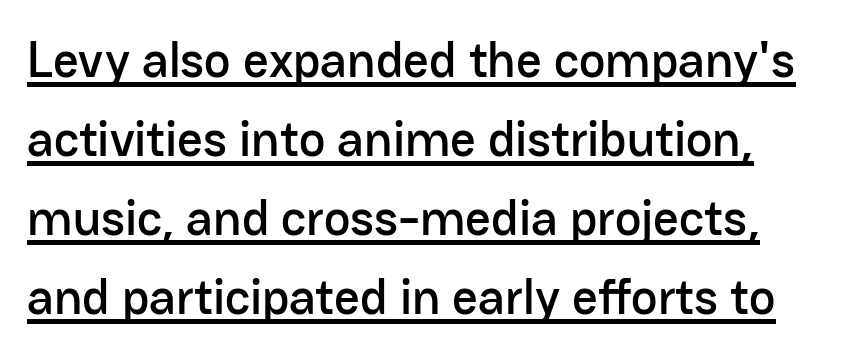
Posture: vertical. The passage shown is typed in a proportional face where columns would drift. The horizontal fit of the characters is conventional and even. Serif or sans? Sans — the stroke terminals are bare.
